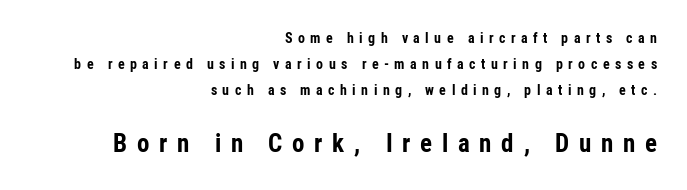
Q: Is the text bold? A: Yes.
Q: Is the text italic (slanted)? A: No, it is upright.
Q: Is the text underlined? A: No.
Q: How is the paragraph aligned? A: Right-aligned.
Q: Is the spacing between letters normal or unusually wide? A: Unusually wide.
Q: Which block of text is set in a larger size, the first (top) or the second (bottom)? A: The second (bottom) one.
